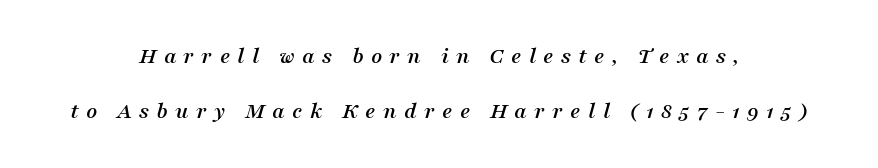
The image shows 24 px text type, italic (leaning right); set centered, loose line spacing (2.31x), unusually wide letter spacing (+0.3 em), not underlined.
